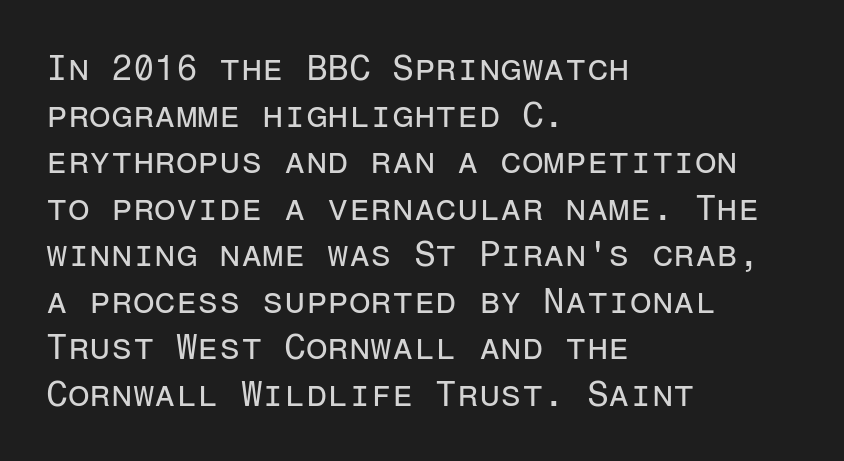
Q: Is the text bold? A: No.
Q: Is the text italic (slanted)? A: No, it is upright.
Q: Is the typeface a serif or a sans-serif typeface? A: Sans-serif.
Q: Is the text underlined? A: No.
Q: How is the paragraph aligned? A: Left-aligned.
Q: Is the spacing between letters normal or unusually wide? A: Normal.
Q: Is the spacing between lines tight, normal or loose? A: Normal.
Q: Width (condensed, normal, or wide)? A: Normal.
Q: Stroke contrast? A: Low.
Q: x-height? A: Medium.
Q: Monospaced? A: Yes.
